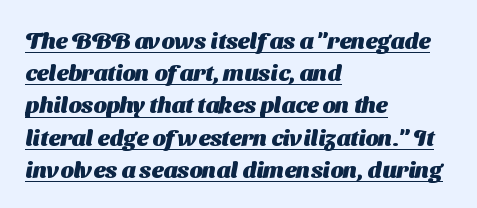
{"bold": "yes", "underline": "yes", "align": "left", "line_spacing": "normal", "line_spacing_ratio": 1.4, "letter_spacing": "normal", "letter_spacing_em": 0.0, "glyph_px": 23}
